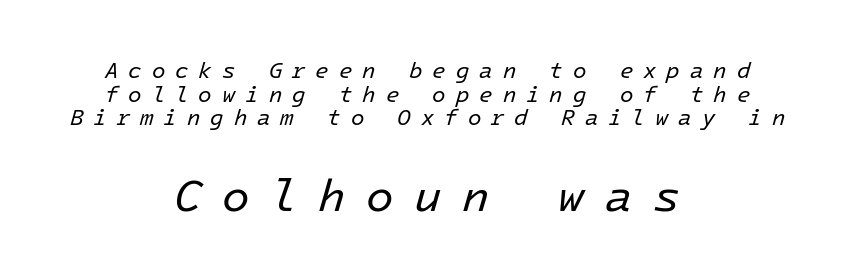
The image shows 45 px regular-weight type, italic (leaning right); set centered, tight line spacing (1.07x), unusually wide letter spacing (+0.45 em), not underlined; the second (bottom) block is 2.05x larger; low stroke contrast and a medium x-height.
